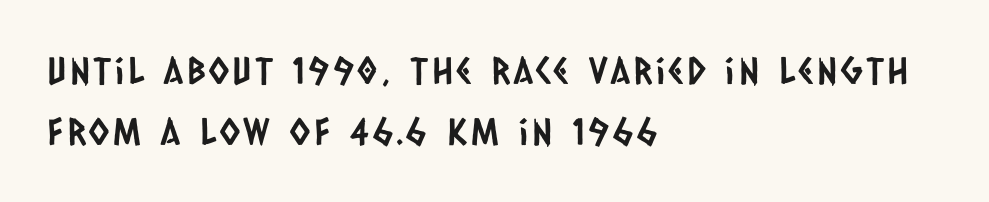
Q: Is the typeface a serif or a sans-serif typeface? A: Sans-serif.
Q: Is the text underlined? A: No.
Q: How is the paragraph aligned? A: Left-aligned.
Q: Is the spacing between lines tight, normal or loose? A: Normal.
Q: Width (condensed, normal, or wide)? A: Condensed.
Q: Stroke contrast? A: Low.
Q: x-height? A: Large.
Q: Monospaced? A: No.
